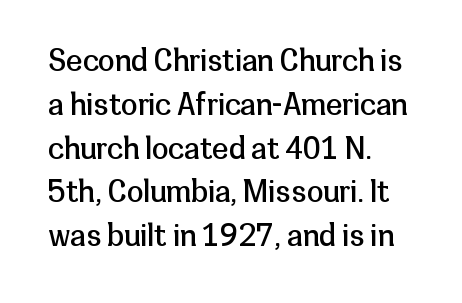
{"serif": "no", "italic": "no", "bold": "no", "weight": "regular", "width": "normal", "stroke_contrast": "low", "x_height": "medium", "monospaced": "no", "underline": "no", "align": "left", "line_spacing": "normal", "line_spacing_ratio": 1.46, "letter_spacing": "normal", "letter_spacing_em": 0.0, "glyph_px": 30}
